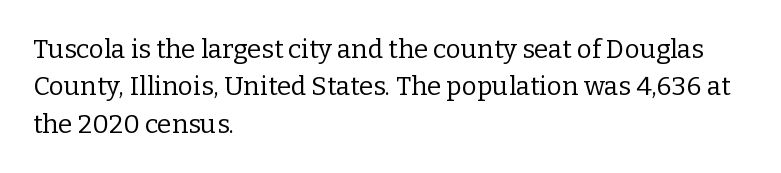
{"italic": "no", "bold": "no", "underline": "no", "align": "left", "line_spacing": "normal", "line_spacing_ratio": 1.44, "letter_spacing": "normal", "letter_spacing_em": 0.0, "glyph_px": 26}
